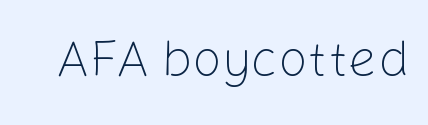
{"serif": "no", "italic": "no", "bold": "no", "weight": "light", "width": "normal", "stroke_contrast": "low", "x_height": "medium", "monospaced": "no", "underline": "no", "letter_spacing": "normal", "letter_spacing_em": 0.0, "glyph_px": 52}
